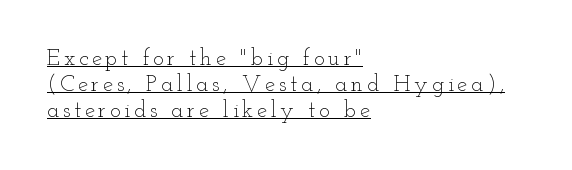
{"italic": "no", "bold": "no", "underline": "yes", "align": "left", "line_spacing": "tight", "line_spacing_ratio": 1.12, "glyph_px": 23}
